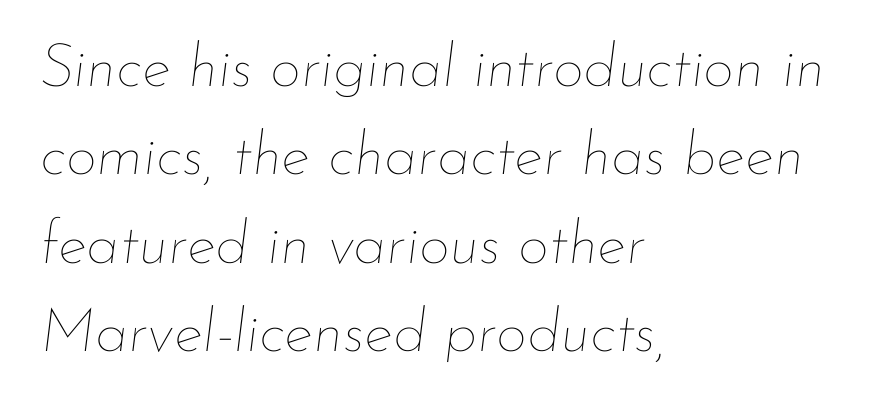
{"italic": "yes", "lean": "right", "slant_degrees": 7, "bold": "no", "weight": "thin", "width": "normal", "stroke_contrast": "low", "x_height": "small", "monospaced": "no", "underline": "no", "align": "left", "line_spacing": "normal", "line_spacing_ratio": 1.45, "letter_spacing": "normal", "letter_spacing_em": 0.0, "glyph_px": 61}
